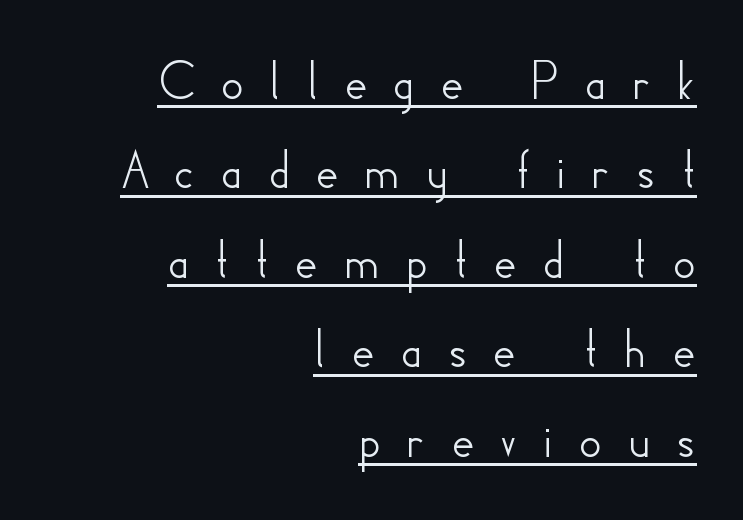
{"serif": "no", "italic": "no", "width": "normal", "stroke_contrast": "low", "x_height": "small", "monospaced": "no", "underline": "yes", "align": "right", "line_spacing": "normal", "line_spacing_ratio": 1.57, "letter_spacing": "wide", "letter_spacing_em": 0.43, "glyph_px": 57}
